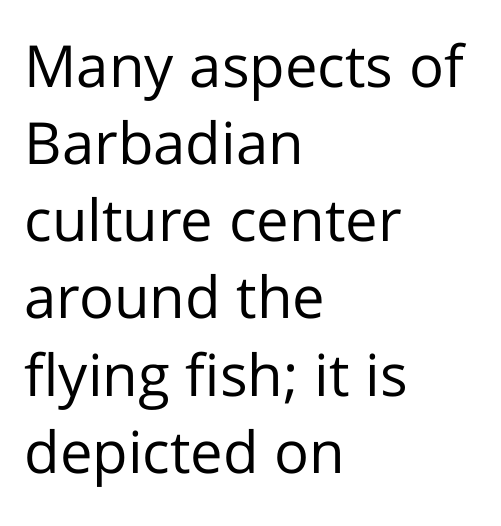
The image shows 58 px regular-weight sans-serif type, upright; set left-aligned, normal line spacing (1.33x), normal letter spacing, not underlined; low stroke contrast and a medium x-height.
